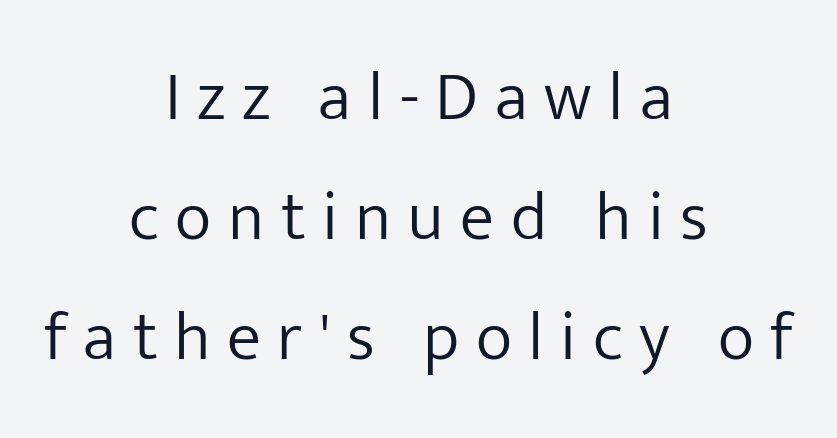
The passage shown has open, widely tracked lettering throughout. These lines stack symmetrically, like a column narrowing and widening about its center. The passage shown is typed in a proportional face where columns would drift. The strokes are not fattened; the text isn't bold.
